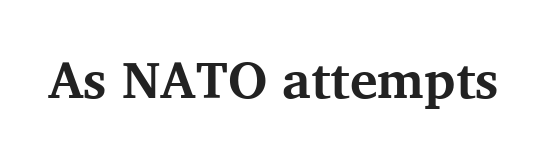
The image shows 52 px bold serif type, upright; set normal letter spacing, not underlined; medium stroke contrast and a medium x-height.
